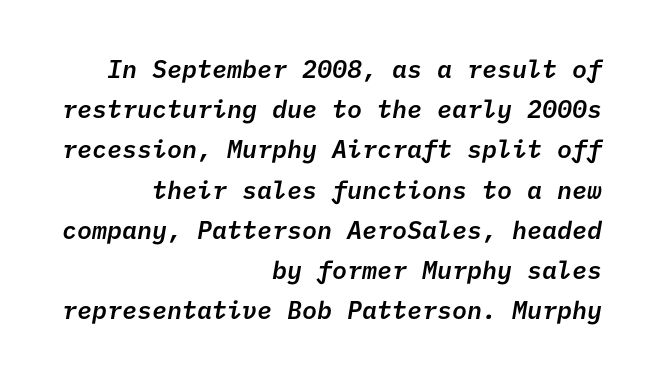
This is the in-between weight designers call semibold or demi. Which margin do the lines hug? The right one — the left edge is uneven. Letters rest on an invisible, unmarked baseline. Interline gaps are of average width in this sample.
